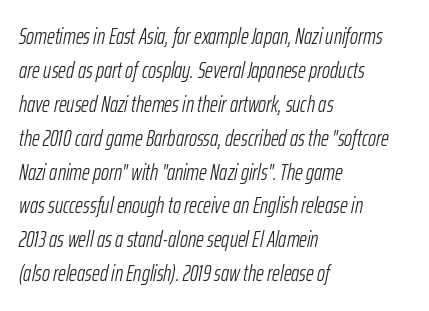
{"italic": "yes", "lean": "right", "slant_degrees": 12, "bold": "no", "underline": "no", "align": "left", "line_spacing": "normal", "line_spacing_ratio": 1.54, "letter_spacing": "normal", "letter_spacing_em": 0.0, "glyph_px": 22}
